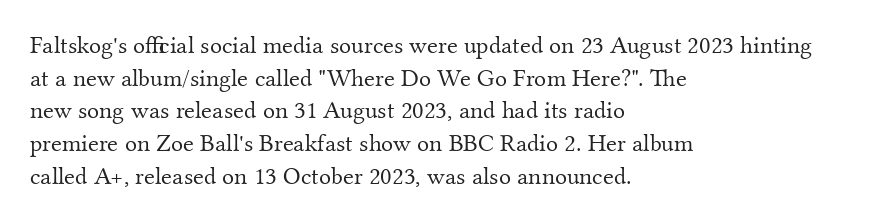
{"italic": "no", "bold": "no", "underline": "no", "align": "left", "line_spacing": "normal", "line_spacing_ratio": 1.31, "letter_spacing": "normal", "letter_spacing_em": 0.0, "glyph_px": 25}
